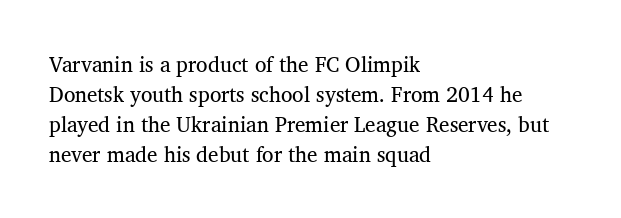
Q: Is the text bold? A: No.
Q: Is the text italic (slanted)? A: No, it is upright.
Q: Is the text underlined? A: No.
Q: How is the paragraph aligned? A: Left-aligned.
Q: Is the spacing between letters normal or unusually wide? A: Normal.
Q: Is the spacing between lines tight, normal or loose? A: Normal.
